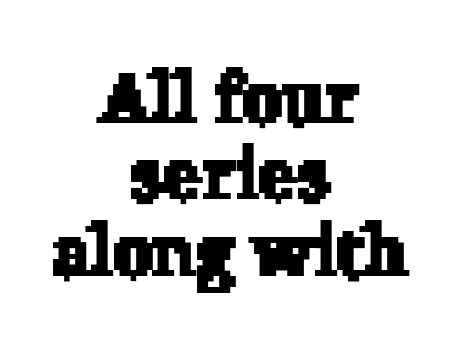
{"serif": "yes", "width": "normal", "stroke_contrast": "low", "x_height": "medium", "monospaced": "no", "underline": "no", "align": "center", "line_spacing": "tight", "line_spacing_ratio": 1.06, "letter_spacing": "normal", "letter_spacing_em": 0.0, "glyph_px": 72}
